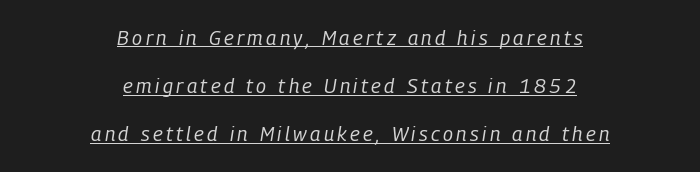
A typesetter would call this leading open, well beyond the default. The specimen includes a rule beneath the text block's lines. Neither beginnings nor endings align; midpoints do. Does the lettering tilt? It does — this is italic.
